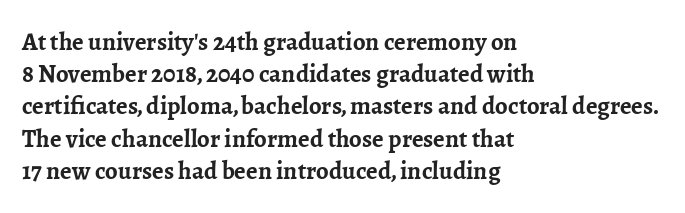
The lines sit at an ordinary, default distance from one another. Italic? Not at all — the glyphs are vertical. This rendering leaves character spacing at its baseline value. A student would call this left alignment; a typographer would say flush left, rag right.
